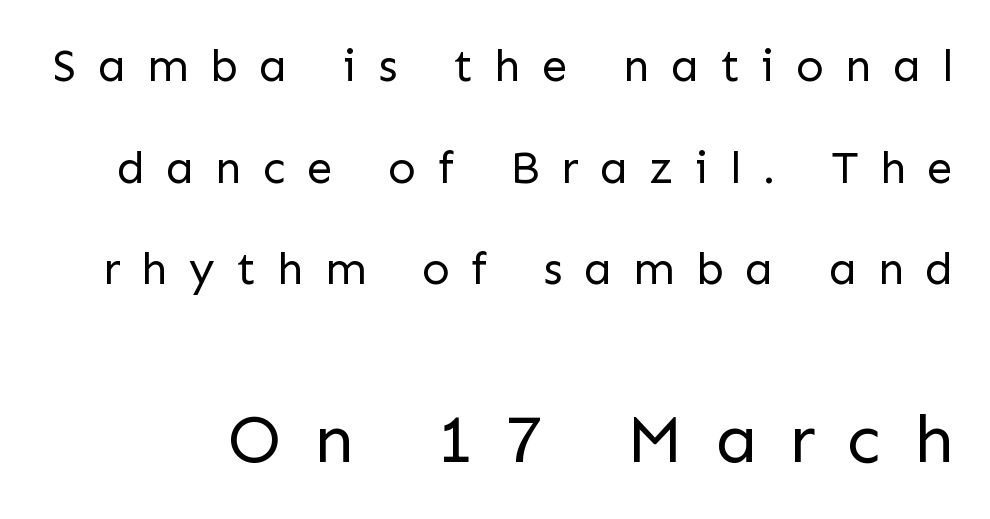
{"serif": "no", "italic": "no", "bold": "no", "weight": "regular", "width": "normal", "stroke_contrast": "low", "x_height": "medium", "monospaced": "no", "underline": "no", "line_spacing": "loose", "line_spacing_ratio": 2.21, "letter_spacing": "wide", "letter_spacing_em": 0.46, "larger_block": "second", "size_ratio": 1.5, "glyph_px": 69}
